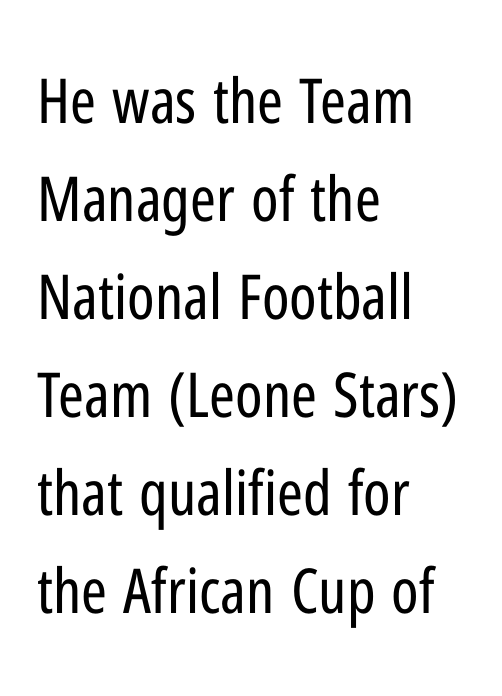
Q: Is the text bold? A: No.
Q: Is the text italic (slanted)? A: No, it is upright.
Q: Is the typeface a serif or a sans-serif typeface? A: Sans-serif.
Q: Is the text underlined? A: No.
Q: How is the paragraph aligned? A: Left-aligned.
Q: Is the spacing between letters normal or unusually wide? A: Normal.
Q: Is the spacing between lines tight, normal or loose? A: Normal.
Q: Width (condensed, normal, or wide)? A: Condensed.
Q: Stroke contrast? A: Low.
Q: x-height? A: Medium.
Q: Monospaced? A: No.
